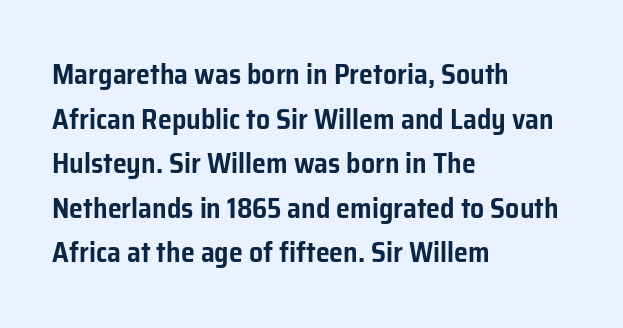
The image shows 28 px sans-serif type, upright; set left-aligned, normal line spacing (1.59x), normal letter spacing, not underlined; low stroke contrast and a medium x-height.
